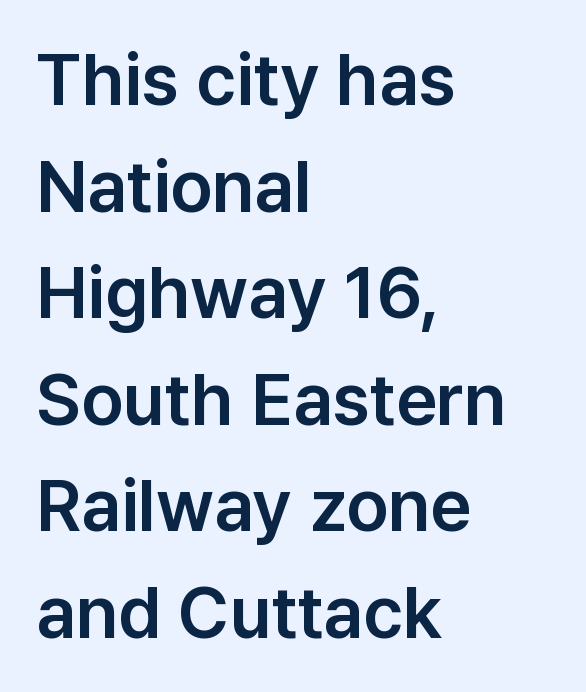
{"serif": "no", "italic": "no", "width": "normal", "stroke_contrast": "low", "x_height": "medium", "monospaced": "no", "underline": "no", "align": "left", "line_spacing": "normal", "line_spacing_ratio": 1.48, "letter_spacing": "normal", "letter_spacing_em": 0.0, "glyph_px": 72}
